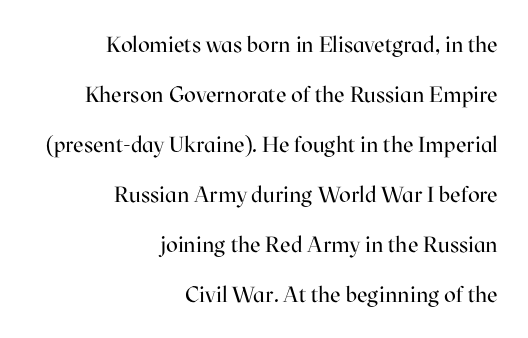
Q: Is the text bold? A: No.
Q: Is the text italic (slanted)? A: No, it is upright.
Q: Is the text underlined? A: No.
Q: How is the paragraph aligned? A: Right-aligned.
Q: Is the spacing between letters normal or unusually wide? A: Normal.
Q: Is the spacing between lines tight, normal or loose? A: Loose.
